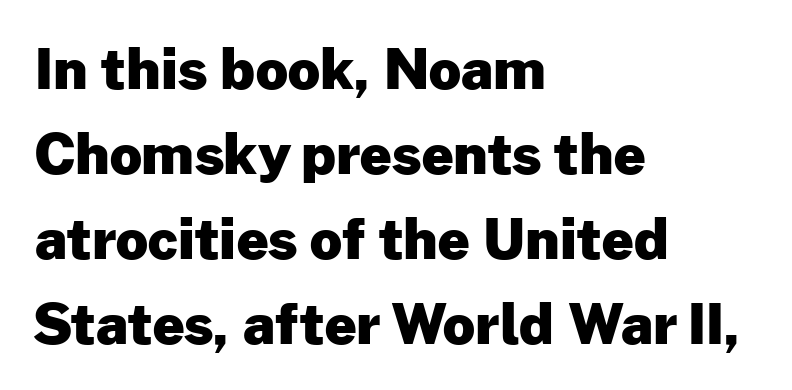
The rendering keeps characters at their native spacing. Spacing verdict: proportional, widths tailored to each character. The type family on display is of the sans-serif kind. A student would call this left alignment; a typographer would say flush left, rag right. Quick note: underline off. Compared with an ordinary text face, these strokes are far heavier — a full bold.
